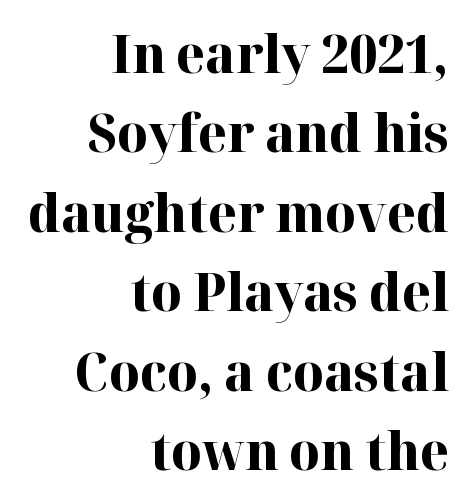
The image shows 53 px bold serif type, upright; set right-aligned, normal line spacing (1.5x), normal letter spacing, not underlined; high stroke contrast and a medium x-height.
